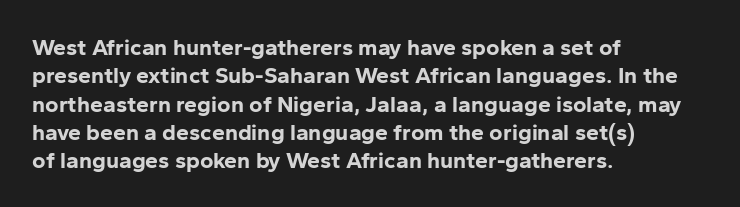
Q: Is the text bold? A: Yes.
Q: Is the text italic (slanted)? A: No, it is upright.
Q: Is the text underlined? A: No.
Q: How is the paragraph aligned? A: Left-aligned.
Q: Is the spacing between letters normal or unusually wide? A: Normal.
